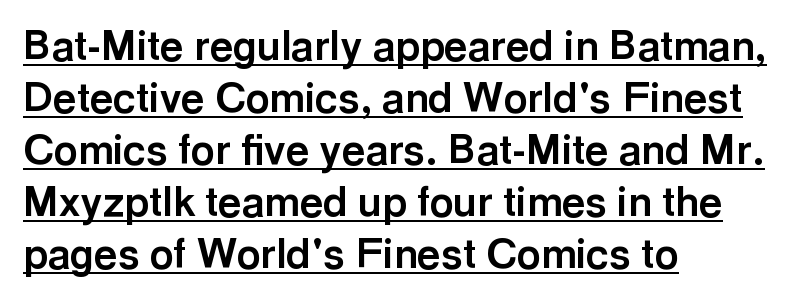
Q: Is the text bold? A: Yes.
Q: Is the text italic (slanted)? A: No, it is upright.
Q: Is the typeface a serif or a sans-serif typeface? A: Sans-serif.
Q: Is the text underlined? A: Yes.
Q: How is the paragraph aligned? A: Left-aligned.
Q: Is the spacing between letters normal or unusually wide? A: Normal.
Q: Is the spacing between lines tight, normal or loose? A: Normal.
Q: Width (condensed, normal, or wide)? A: Normal.
Q: x-height? A: Medium.
Q: Monospaced? A: No.
